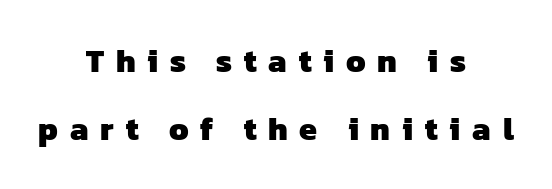
{"serif": "no", "bold": "yes", "weight": "heavy", "width": "normal", "stroke_contrast": "low", "x_height": "medium", "monospaced": "no", "underline": "no", "align": "center", "line_spacing": "loose", "line_spacing_ratio": 2.11, "letter_spacing": "wide", "letter_spacing_em": 0.37, "glyph_px": 32}
